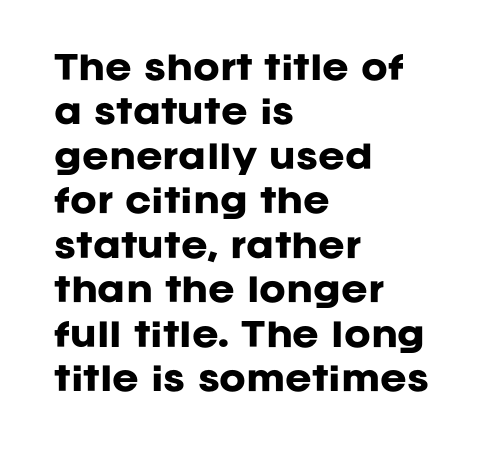
Regarding serifs, this sample does without them. Spacing between characters is what you'd get straight out of the box. The rendering uses a moderate line-height, typical for paragraphs. I'd describe the lettering as bold — thick and assertive.
